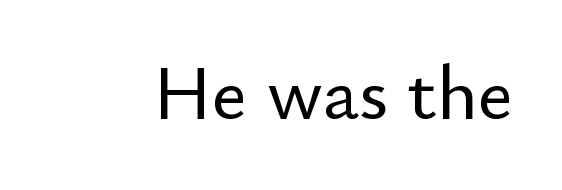
The image shows 77 px sans-serif type, upright; set normal letter spacing, not underlined; low stroke contrast and a small x-height.
